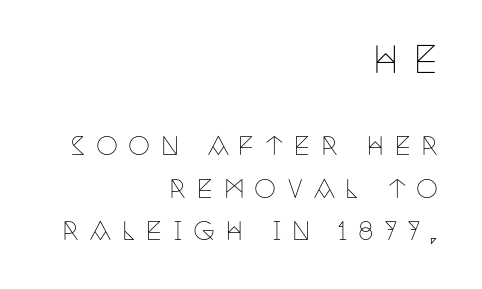
The image shows 37 px thin, condensed serif type, upright; set right-aligned, normal line spacing (1.7x), unusually wide letter spacing (+0.4 em), not underlined; the first (top) block is 1.48x larger; low stroke contrast and a large x-height.
